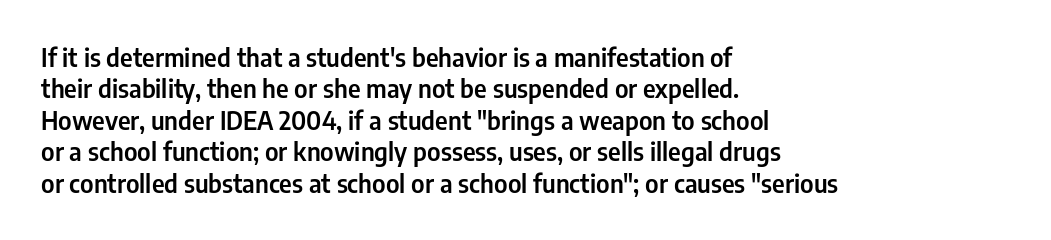
The image shows 25 px text type, upright; set left-aligned, normal line spacing (1.26x), normal letter spacing, not underlined.
